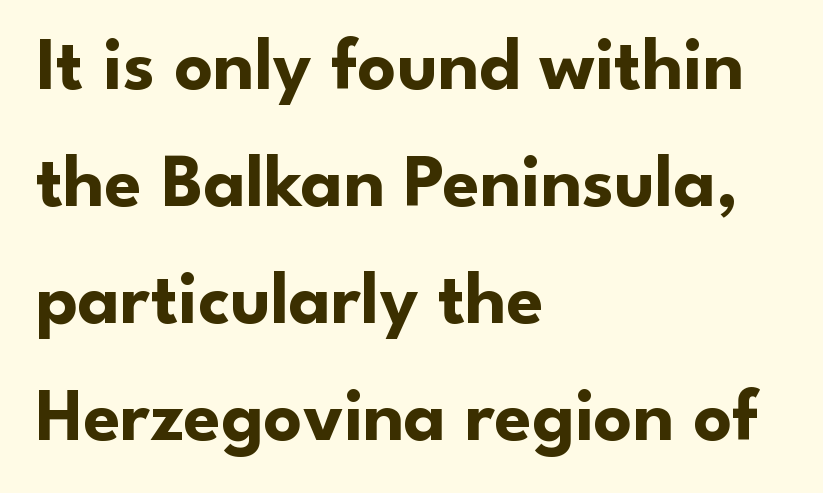
The image shows 75 px bold sans-serif type, upright; set left-aligned, normal line spacing (1.56x), normal letter spacing, not underlined; low stroke contrast and a small x-height.
